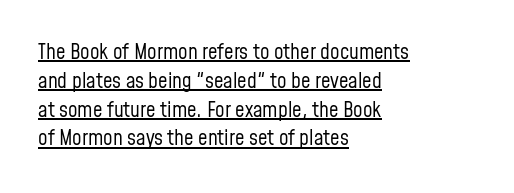
Q: Is the text bold? A: No.
Q: Is the text italic (slanted)? A: No, it is upright.
Q: Is the text underlined? A: Yes.
Q: How is the paragraph aligned? A: Left-aligned.
Q: Is the spacing between letters normal or unusually wide? A: Normal.
Q: Is the spacing between lines tight, normal or loose? A: Normal.
